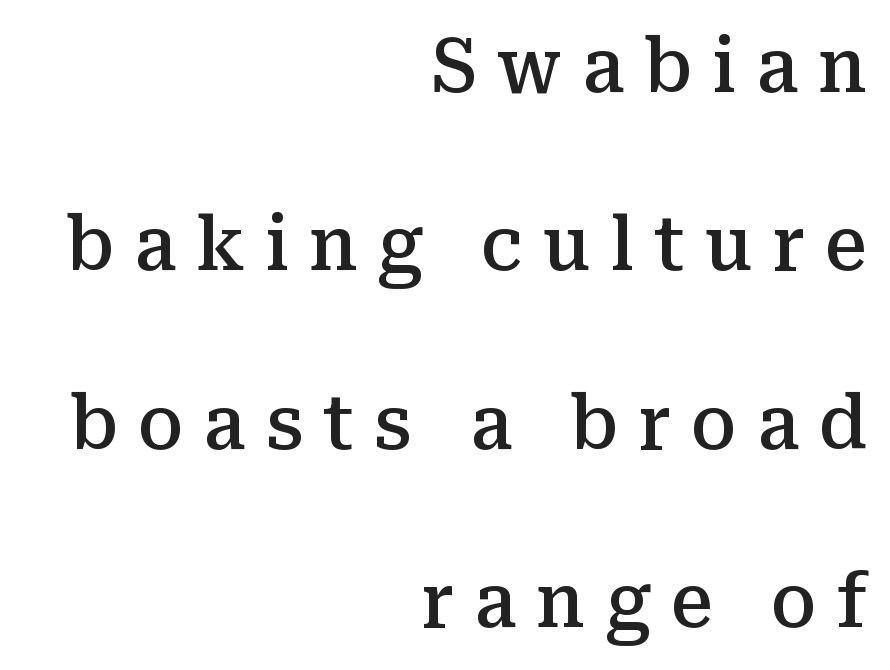
The image shows 74 px semibold serif type, upright; set right-aligned, loose line spacing (2.41x), unusually wide letter spacing (+0.27 em), not underlined; medium stroke contrast and a medium x-height.
